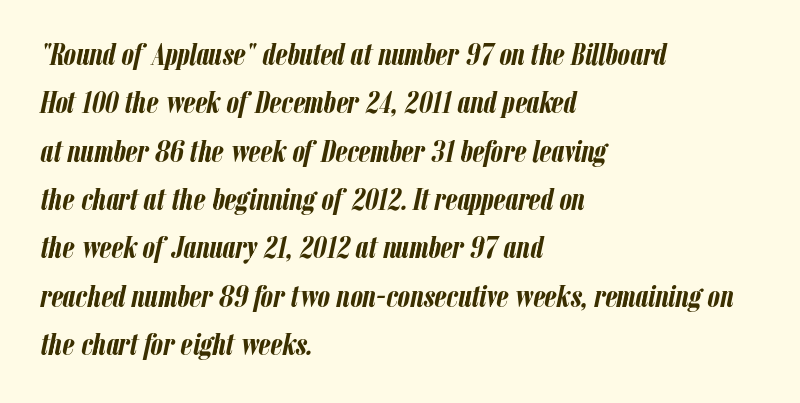
Q: Is the text bold? A: Yes.
Q: Is the text italic (slanted)? A: Yes, it leans right by about 12 degrees.
Q: Is the text underlined? A: No.
Q: How is the paragraph aligned? A: Left-aligned.
Q: Is the spacing between letters normal or unusually wide? A: Normal.
Q: Is the spacing between lines tight, normal or loose? A: Normal.
Q: Width (condensed, normal, or wide)? A: Condensed.
Q: Stroke contrast? A: Low.
Q: x-height? A: Medium.
Q: Monospaced? A: No.
